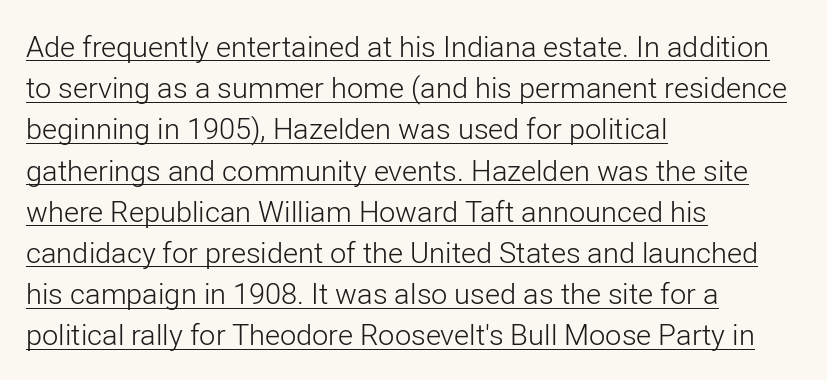
{"serif": "no", "italic": "no", "bold": "no", "weight": "light", "width": "normal", "stroke_contrast": "low", "x_height": "medium", "monospaced": "no", "underline": "yes", "align": "left", "line_spacing": "normal", "line_spacing_ratio": 1.42, "letter_spacing": "normal", "letter_spacing_em": 0.0, "glyph_px": 29}
